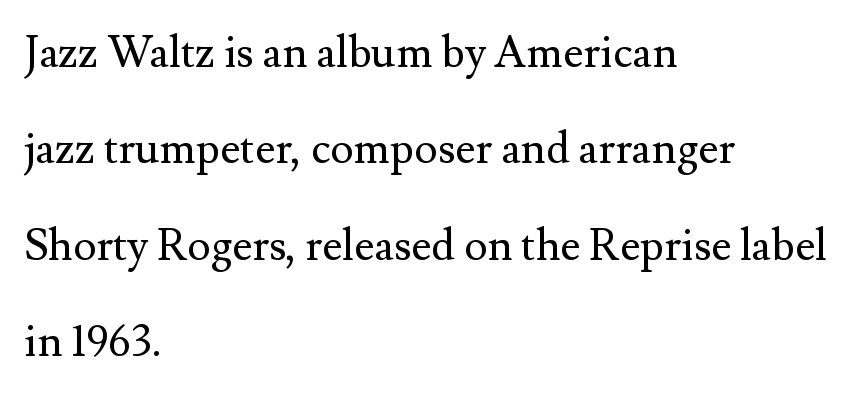
The image shows 44 px regular-weight serif type, upright; set left-aligned, loose line spacing (2.19x), normal letter spacing, not underlined; medium stroke contrast and a small x-height.
